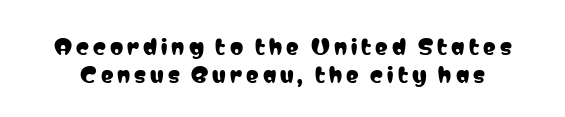
The image shows 21 px text type, upright; set normal line spacing (1.34x), not underlined.
